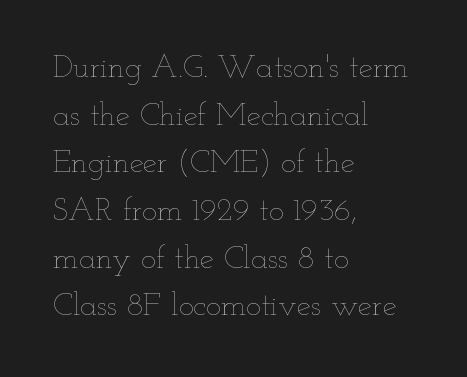
{"italic": "no", "bold": "no", "weight": "thin", "width": "wide", "stroke_contrast": "low", "x_height": "small", "monospaced": "no", "underline": "no", "align": "left", "line_spacing": "normal", "line_spacing_ratio": 1.49, "letter_spacing": "normal", "letter_spacing_em": 0.0, "glyph_px": 32}
